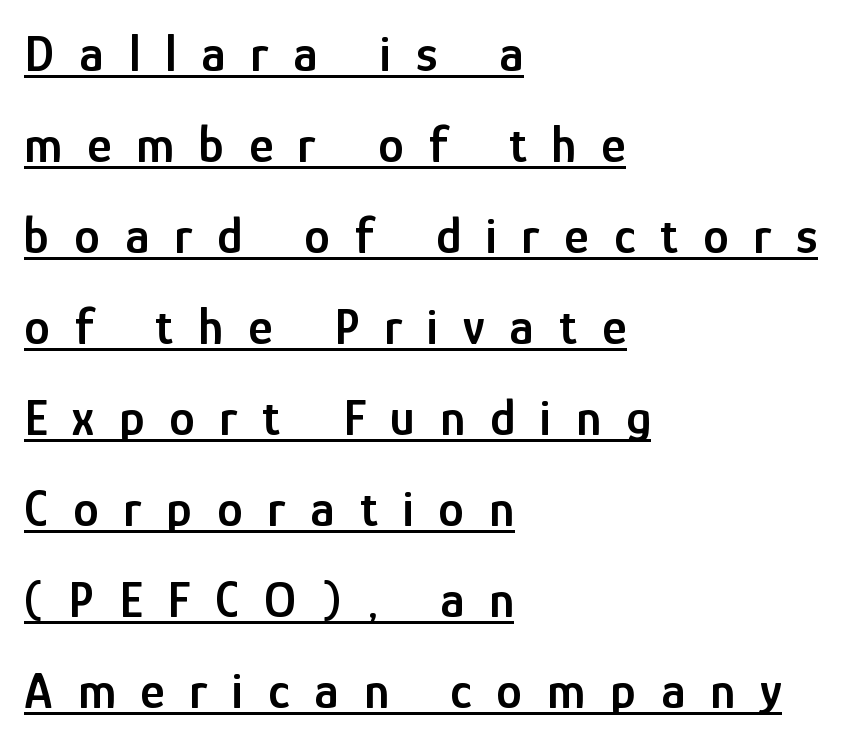
Observe the absence of serifs on each vertical stroke in this sample. The face used here appears with an underline applied. The tracking reads as deliberately expanded to a designer's eye. Is this a fixed-width face? No — the glyphs have proportional, varying widths. The axis of the letterforms is exactly vertical. As a designer I'd log this as weight 600, semibold.
